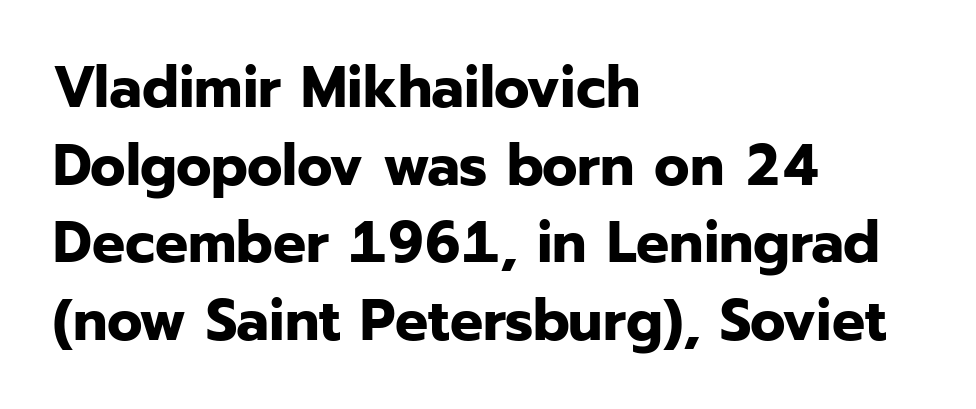
Q: Is the text bold? A: Yes.
Q: Is the text italic (slanted)? A: No, it is upright.
Q: Is the typeface a serif or a sans-serif typeface? A: Sans-serif.
Q: Is the text underlined? A: No.
Q: How is the paragraph aligned? A: Left-aligned.
Q: Is the spacing between letters normal or unusually wide? A: Normal.
Q: Is the spacing between lines tight, normal or loose? A: Normal.
Q: Width (condensed, normal, or wide)? A: Normal.
Q: Stroke contrast? A: Low.
Q: x-height? A: Medium.
Q: Monospaced? A: No.
